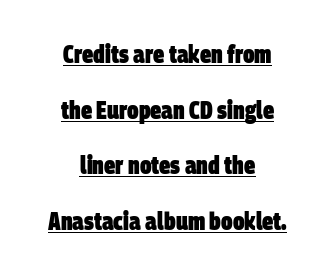
Students, note that the glyphs here touch the page at normal intervals. Like a heading marked for emphasis, these lines bear an underscore. A centered setting, common on invitations and titles, is used for this passage. This sample trades compactness for vertical openness between lines. A full-strength bold gives these letters their thick strokes.
